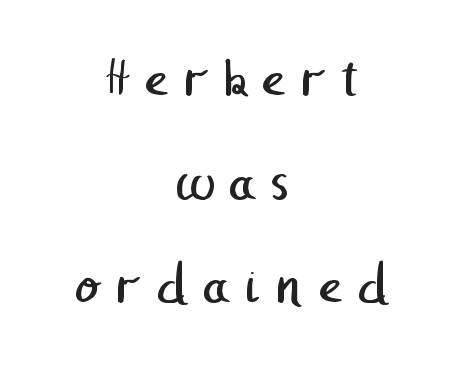
The image shows 56 px regular-weight sans-serif type; set centered, line spacing 1.85x, unusually wide letter spacing (+0.26 em), not underlined; low stroke contrast and a medium x-height.
